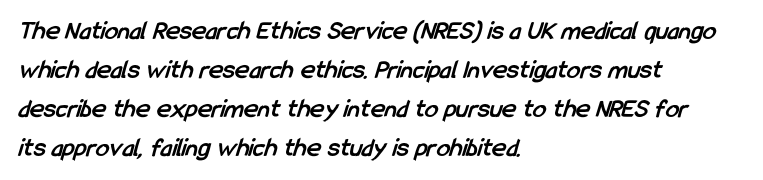
The image shows 27 px bold type; set left-aligned, normal line spacing (1.45x), normal letter spacing, not underlined.
